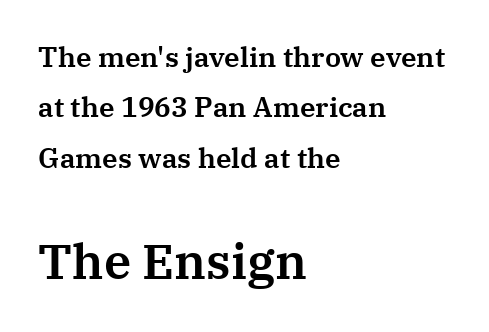
This rendering leaves character spacing at its baseline value. Type style note: has serifs. Lines of text with bare space underneath. Alignment: flush left. The axis of the letterforms is exactly vertical.
